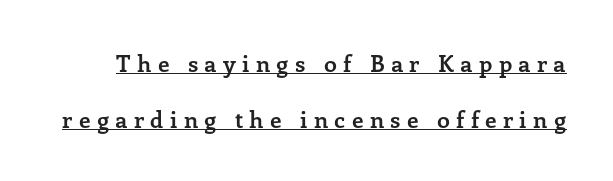
Set as a true bold cut, around the 700 mark. Students, note that the glyphs here are deliberately spaced far apart. Caption: lettering with a line underneath. How would I describe the line gaps? Wide and relaxed. Do the letters lean? They stand straight.
